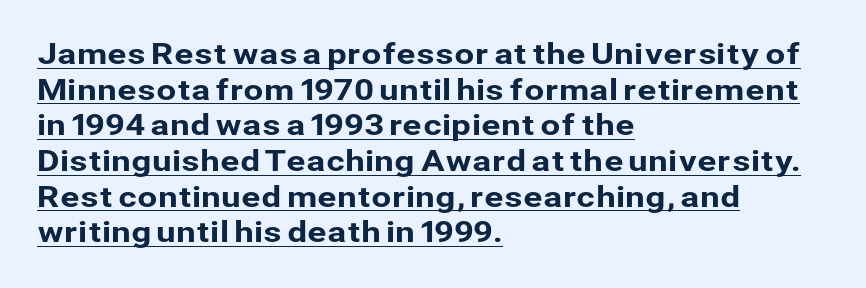
{"serif": "no", "italic": "no", "width": "normal", "stroke_contrast": "low", "x_height": "medium", "monospaced": "no", "underline": "yes", "align": "left", "line_spacing_ratio": 1.23, "letter_spacing": "normal", "letter_spacing_em": 0.0, "glyph_px": 29}
